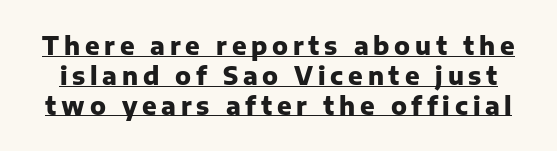
The image shows 24 px bold type, upright; set line spacing 1.24x, unusually wide letter spacing (+0.2 em), underlined.
